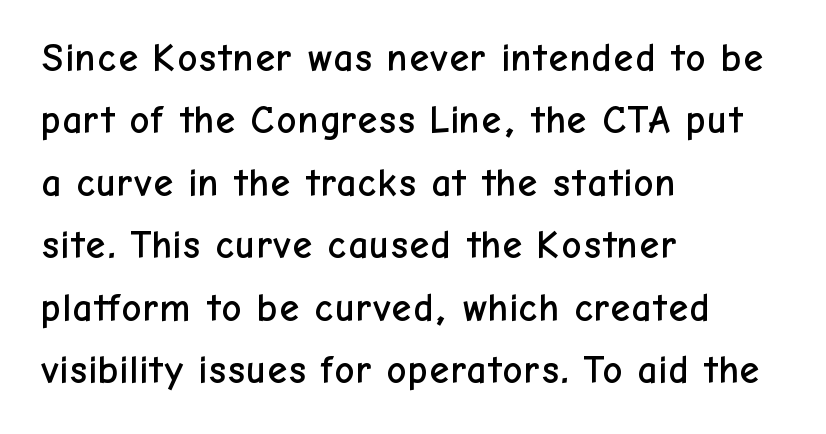
Compared with a centered layout, this one pins lines to the left instead. A typesetter would call this zero additional tracking. A bare baseline throughout the passage. Is there any slant? The stems are plumb. Varying glyph widths throughout — classic text-font behaviour.
